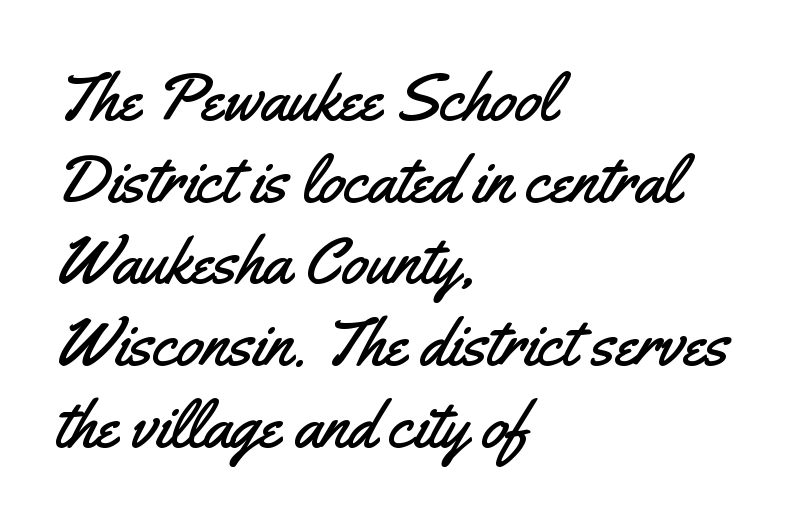
{"serif": "no", "width": "condensed", "stroke_contrast": "medium", "x_height": "small", "monospaced": "no", "underline": "no", "align": "left", "line_spacing_ratio": 1.22, "letter_spacing": "normal", "letter_spacing_em": 0.0, "glyph_px": 67}
